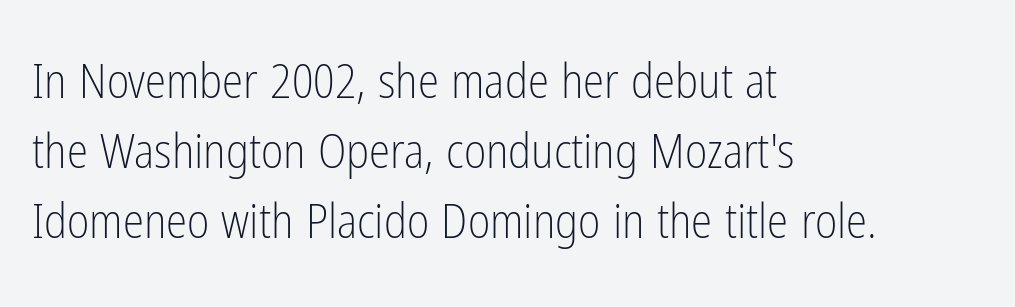
{"serif": "no", "italic": "no", "bold": "no", "weight": "light", "width": "condensed", "stroke_contrast": "low", "x_height": "medium", "monospaced": "no", "underline": "no", "align": "left", "line_spacing": "normal", "line_spacing_ratio": 1.46, "letter_spacing": "normal", "letter_spacing_em": 0.0, "glyph_px": 48}
